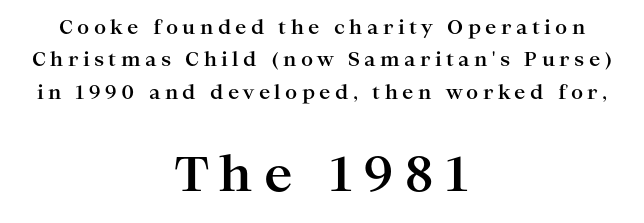
The image shows 48 px bold, wide serif type, upright; set centered, normal line spacing (1.7x), unusually wide letter spacing (+0.23 em), not underlined; the second (bottom) block is 2.53x larger; high stroke contrast and a medium x-height.
